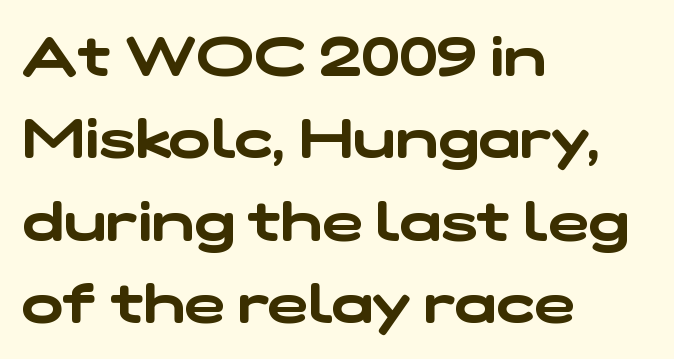
Q: Is the typeface a serif or a sans-serif typeface? A: Sans-serif.
Q: Is the text underlined? A: No.
Q: How is the paragraph aligned? A: Left-aligned.
Q: Is the spacing between letters normal or unusually wide? A: Normal.
Q: Is the spacing between lines tight, normal or loose? A: Normal.
Q: Width (condensed, normal, or wide)? A: Wide.
Q: Stroke contrast? A: Low.
Q: x-height? A: Medium.
Q: Monospaced? A: No.
